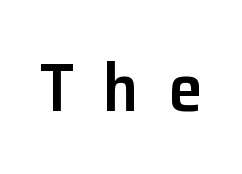
Q: Is the text bold? A: Semi-bold.
Q: Is the text italic (slanted)? A: No, it is upright.
Q: Is the typeface a serif or a sans-serif typeface? A: Sans-serif.
Q: Is the text underlined? A: No.
Q: Is the spacing between letters normal or unusually wide? A: Unusually wide.
Q: Width (condensed, normal, or wide)? A: Normal.
Q: Stroke contrast? A: Low.
Q: x-height? A: Medium.
Q: Monospaced? A: No.
